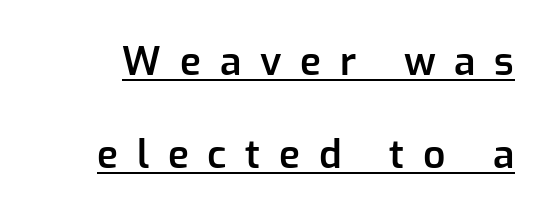
Think of a printed novel: that variable character pitch is what you see here. Summary of weight: moderately heavy, a semibold. Font category for this specimen: sans-serif. Each new line begins a long way beneath the previous one.
